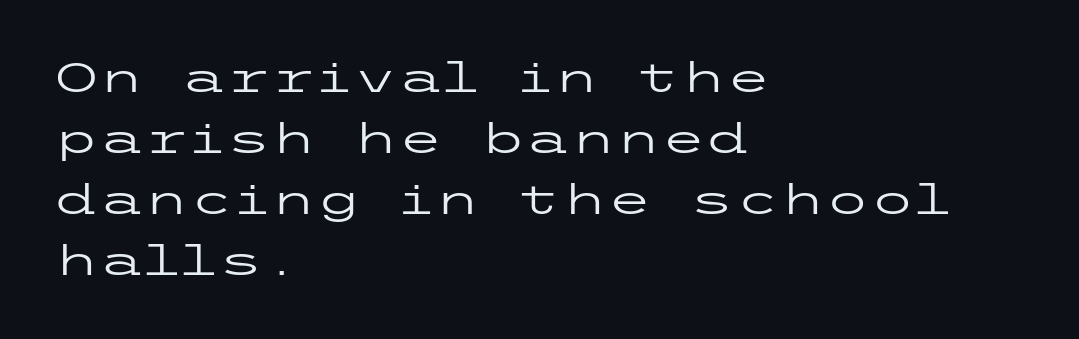
Nobody drew a line under any word here. The passage is arranged the way most books set body copy — flush left. Students, observe: this is what conventionally led text looks like. The face used here is rendered with its standard letterfit.
